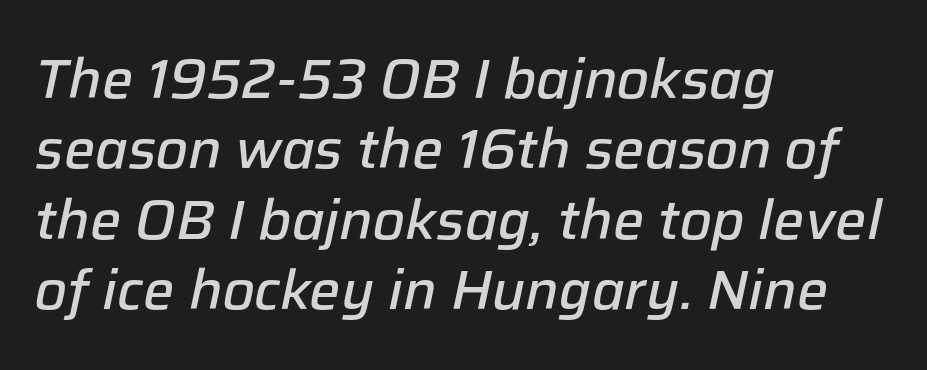
Q: Is the text bold? A: Semi-bold.
Q: Is the text italic (slanted)? A: Yes, it leans right by about 12 degrees.
Q: Is the text underlined? A: No.
Q: How is the paragraph aligned? A: Left-aligned.
Q: Is the spacing between letters normal or unusually wide? A: Normal.
Q: Is the spacing between lines tight, normal or loose? A: Normal.
Q: Width (condensed, normal, or wide)? A: Normal.
Q: Stroke contrast? A: Low.
Q: x-height? A: Medium.
Q: Monospaced? A: No.
